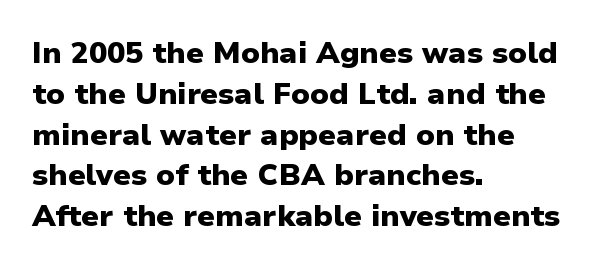
Q: Is the text bold? A: Yes.
Q: Is the text italic (slanted)? A: No, it is upright.
Q: Is the typeface a serif or a sans-serif typeface? A: Sans-serif.
Q: Is the text underlined? A: No.
Q: How is the paragraph aligned? A: Left-aligned.
Q: Is the spacing between letters normal or unusually wide? A: Normal.
Q: Is the spacing between lines tight, normal or loose? A: Normal.
Q: Width (condensed, normal, or wide)? A: Normal.
Q: Stroke contrast? A: Low.
Q: x-height? A: Medium.
Q: Monospaced? A: No.
